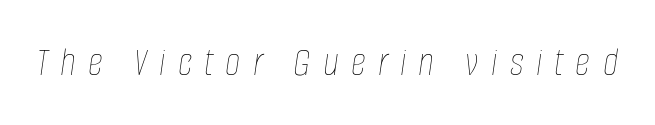
Q: Is the text bold? A: No.
Q: Is the text italic (slanted)? A: Yes, it leans right by about 8 degrees.
Q: Is the text underlined? A: No.
Q: Is the spacing between letters normal or unusually wide? A: Unusually wide.
Q: Width (condensed, normal, or wide)? A: Condensed.
Q: Stroke contrast? A: Low.
Q: x-height? A: Large.
Q: Monospaced? A: No.
